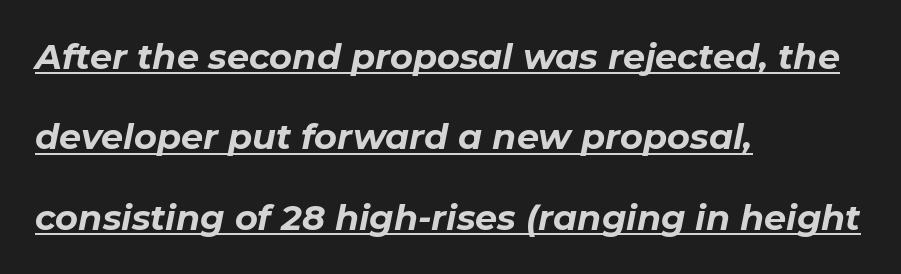
The image shows 35 px bold type, italic (leaning right); set left-aligned, loose line spacing (2.3x), normal letter spacing, underlined; low stroke contrast and a medium x-height.
